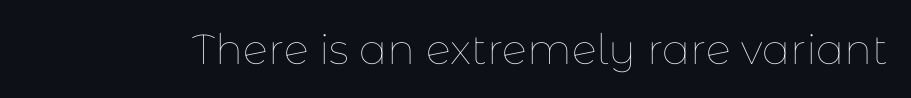
Stroke mass is kept to a normal reading level or below. The tracking reads as untouched default to a designer's eye. If you drew a line through each stem, it would be perfectly vertical. The letters advance in unequal steps, a hallmark of proportional type.
